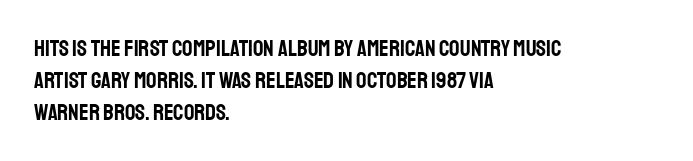
{"italic": "no", "underline": "no", "align": "left", "line_spacing": "normal", "line_spacing_ratio": 1.39, "letter_spacing": "normal", "letter_spacing_em": 0.0, "glyph_px": 23}
